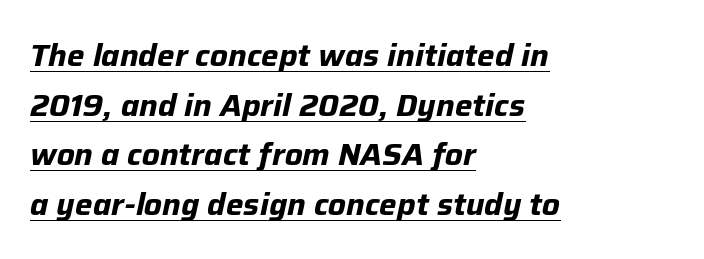
In terms of posture, this sample is oblique. The letters are bold, with thick, heavy strokes. Character widths vary here, with narrow letters taking less room than wide ones. Underlined type.
